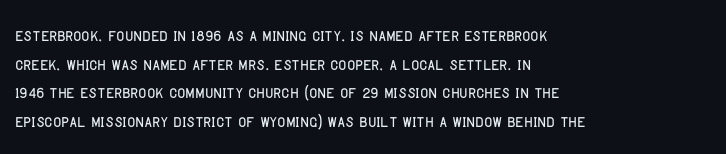
Q: Is the text italic (slanted)? A: No, it is upright.
Q: Is the text underlined? A: No.
Q: How is the paragraph aligned? A: Left-aligned.
Q: Is the spacing between letters normal or unusually wide? A: Normal.
Q: Is the spacing between lines tight, normal or loose? A: Normal.
